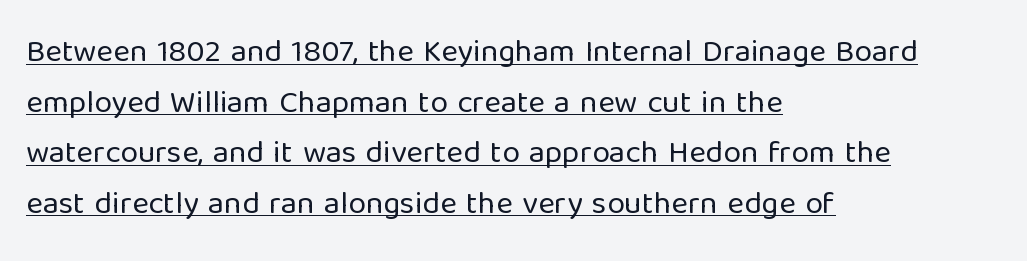
The image shows 32 px regular-weight sans-serif type, upright; set left-aligned, normal line spacing (1.58x), normal letter spacing, underlined; low stroke contrast and a medium x-height.
